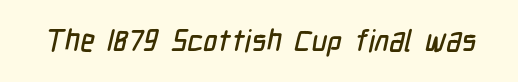
The image shows 30 px condensed sans-serif type; set normal letter spacing, not underlined; low stroke contrast and a medium x-height.
